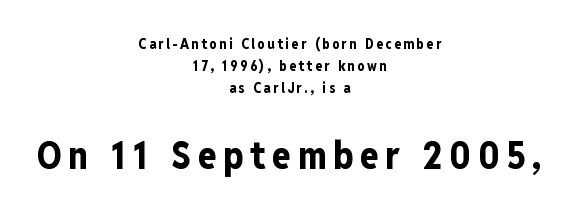
Q: Is the text bold? A: Yes.
Q: Is the text italic (slanted)? A: No, it is upright.
Q: Is the typeface a serif or a sans-serif typeface? A: Sans-serif.
Q: Is the text underlined? A: No.
Q: How is the paragraph aligned? A: Centered.
Q: Is the spacing between lines tight, normal or loose? A: Normal.
Q: Which block of text is set in a larger size, the first (top) or the second (bottom)? A: The second (bottom) one.
Q: Width (condensed, normal, or wide)? A: Condensed.
Q: Stroke contrast? A: Low.
Q: x-height? A: Medium.
Q: Monospaced? A: No.
